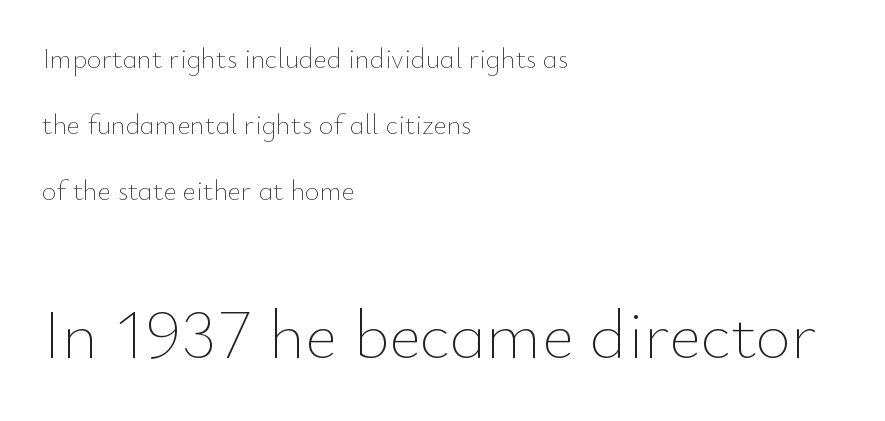
Q: Is the text bold? A: No.
Q: Is the text italic (slanted)? A: No, it is upright.
Q: Is the text underlined? A: No.
Q: How is the paragraph aligned? A: Left-aligned.
Q: Is the spacing between letters normal or unusually wide? A: Normal.
Q: Is the spacing between lines tight, normal or loose? A: Loose.
Q: Which block of text is set in a larger size, the first (top) or the second (bottom)? A: The second (bottom) one.
Q: Width (condensed, normal, or wide)? A: Normal.
Q: Stroke contrast? A: Low.
Q: x-height? A: Small.
Q: Monospaced? A: No.
